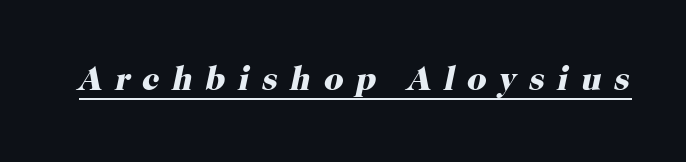
Every word sits above its own underline. The face used here has the dense, thick strokes of a bold. A typesetter would label this face a serif. Notice how the stems are inclined rather than vertical — that's the hallmark of italics. Does extra space separate the letters? Yes, quite a lot of it. A typesetter would call this proportional, since set widths differ per character.
